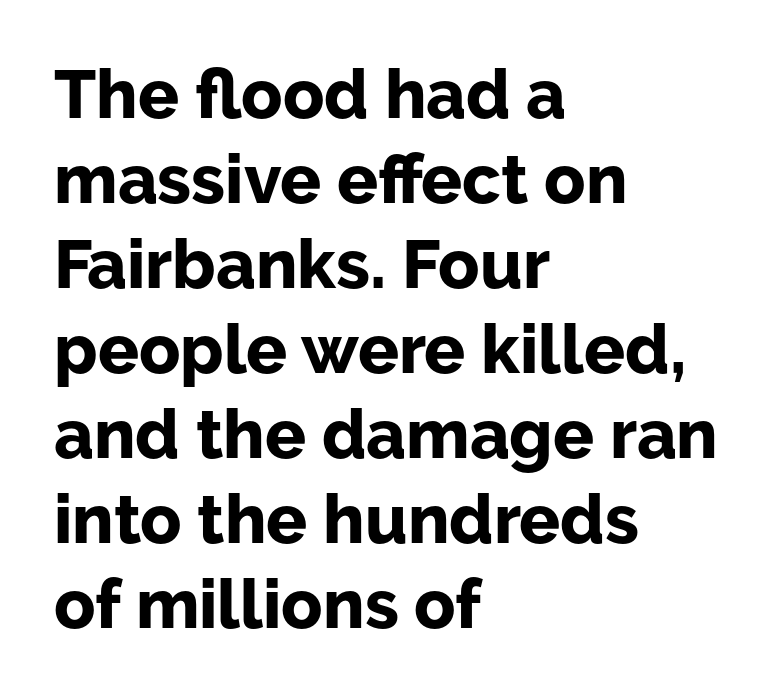
The image shows 68 px bold sans-serif type, upright; set left-aligned, normal line spacing (1.25x), normal letter spacing, not underlined; low stroke contrast and a medium x-height.
